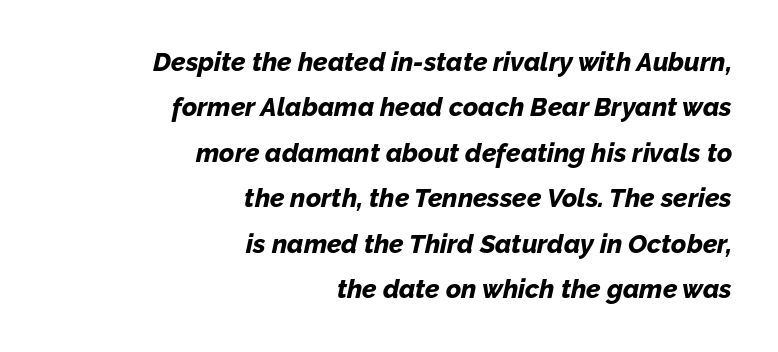
The image shows 26 px bold type, italic (leaning right); set right-aligned, line spacing 1.75x, normal letter spacing, not underlined.
